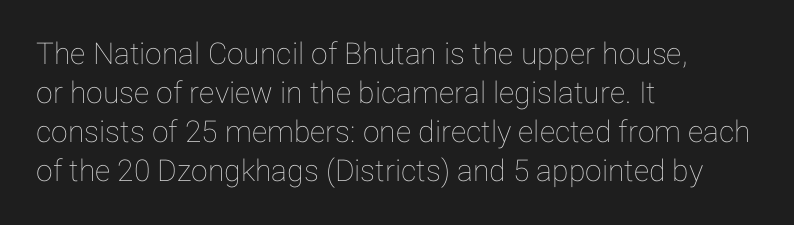
The image shows 30 px text type, upright; set left-aligned, normal line spacing (1.3x), normal letter spacing, not underlined; low stroke contrast and a medium x-height.
